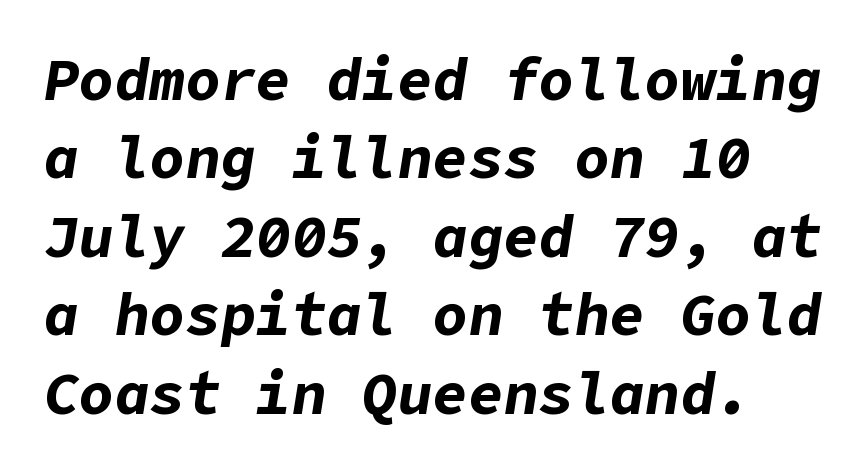
{"italic": "yes", "lean": "right", "slant_degrees": 9, "bold": "yes", "weight": "bold", "width": "normal", "stroke_contrast": "low", "x_height": "medium", "underline": "no", "line_spacing": "normal", "line_spacing_ratio": 1.33, "letter_spacing": "normal", "letter_spacing_em": 0.0, "glyph_px": 59}
